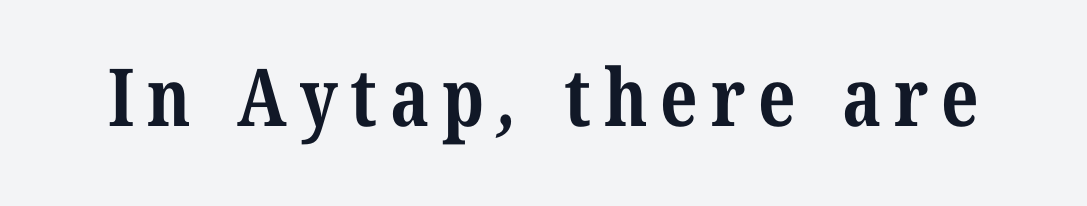
Q: Is the text bold? A: Yes.
Q: Is the typeface a serif or a sans-serif typeface? A: Serif.
Q: Is the text underlined? A: No.
Q: Width (condensed, normal, or wide)? A: Condensed.
Q: Stroke contrast? A: Medium.
Q: x-height? A: Medium.
Q: Monospaced? A: No.
